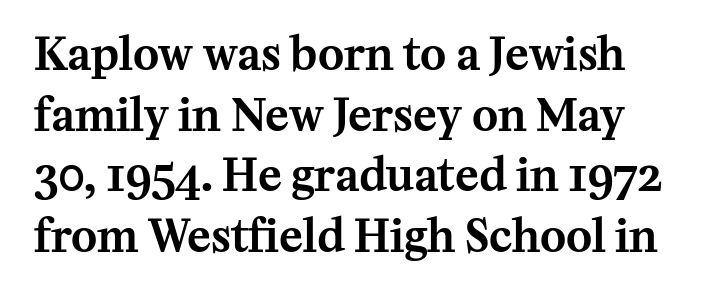
{"serif": "yes", "italic": "no", "width": "normal", "stroke_contrast": "medium", "x_height": "medium", "monospaced": "no", "underline": "no", "line_spacing": "normal", "line_spacing_ratio": 1.38, "letter_spacing": "normal", "letter_spacing_em": 0.0, "glyph_px": 44}
